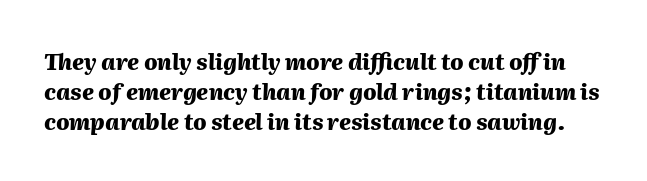
{"italic": "yes", "lean": "right", "slant_degrees": 2, "bold": "yes", "underline": "no", "line_spacing": "normal", "line_spacing_ratio": 1.36, "letter_spacing": "normal", "letter_spacing_em": 0.0, "glyph_px": 22}
